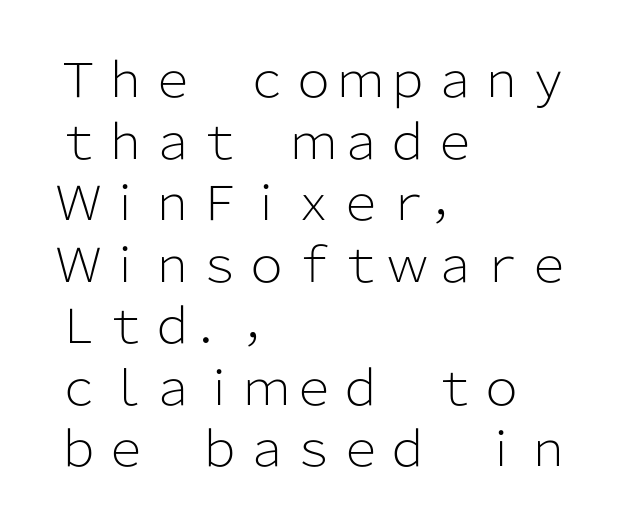
Q: Is the text bold? A: No.
Q: Is the text italic (slanted)? A: No, it is upright.
Q: Is the typeface a serif or a sans-serif typeface? A: Sans-serif.
Q: Is the text underlined? A: No.
Q: How is the paragraph aligned? A: Left-aligned.
Q: Is the spacing between letters normal or unusually wide? A: Normal.
Q: Is the spacing between lines tight, normal or loose? A: Normal.
Q: Width (condensed, normal, or wide)? A: Normal.
Q: Stroke contrast? A: Low.
Q: x-height? A: Medium.
Q: Monospaced? A: No.
